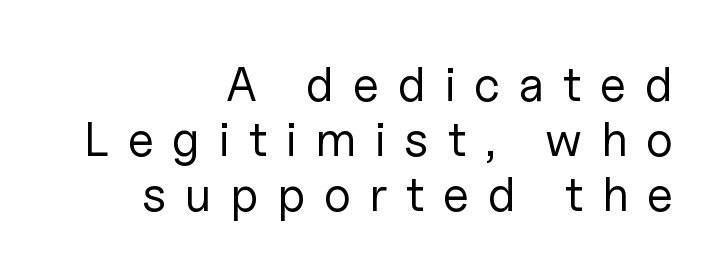
The block of text is dense from top to bottom, with scant space between rows. This sample uses expanded letter spacing, leaving extra air between glyphs. Italic? Not at all — the glyphs are vertical. The setting favours the right margin, as signatures and pull-quotes sometimes do.
